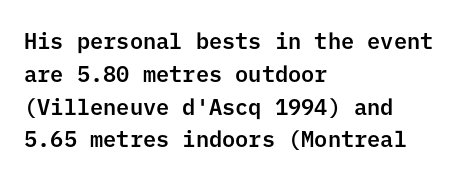
Q: Is the text italic (slanted)? A: No, it is upright.
Q: Is the text underlined? A: No.
Q: How is the paragraph aligned? A: Left-aligned.
Q: Is the spacing between letters normal or unusually wide? A: Normal.
Q: Is the spacing between lines tight, normal or loose? A: Normal.
